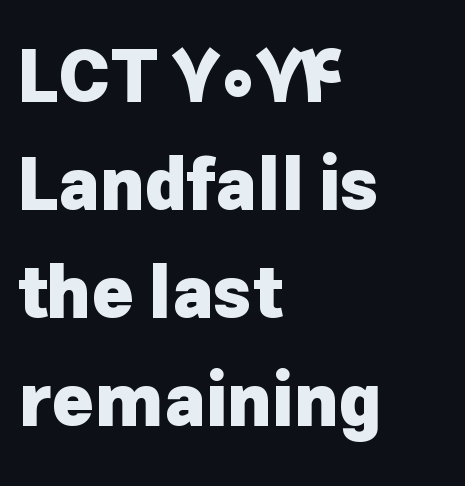
Q: Is the text bold? A: Yes.
Q: Is the text italic (slanted)? A: No, it is upright.
Q: Is the typeface a serif or a sans-serif typeface? A: Sans-serif.
Q: Is the text underlined? A: No.
Q: How is the paragraph aligned? A: Left-aligned.
Q: Is the spacing between letters normal or unusually wide? A: Normal.
Q: Is the spacing between lines tight, normal or loose? A: Normal.
Q: Width (condensed, normal, or wide)? A: Normal.
Q: Stroke contrast? A: Low.
Q: x-height? A: Medium.
Q: Monospaced? A: No.
